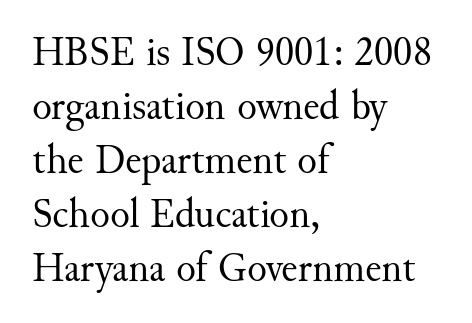
Q: Is the text bold? A: No.
Q: Is the text italic (slanted)? A: No, it is upright.
Q: Is the typeface a serif or a sans-serif typeface? A: Serif.
Q: Is the text underlined? A: No.
Q: How is the paragraph aligned? A: Left-aligned.
Q: Is the spacing between letters normal or unusually wide? A: Normal.
Q: Is the spacing between lines tight, normal or loose? A: Normal.
Q: Width (condensed, normal, or wide)? A: Normal.
Q: Stroke contrast? A: Medium.
Q: x-height? A: Small.
Q: Monospaced? A: No.
